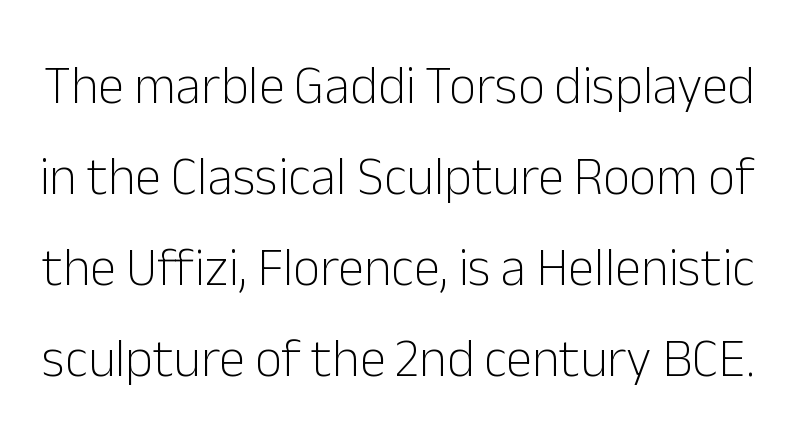
How are the letters spaced? Ordinarily, with no added tracking. Varying glyph widths throughout — classic text-font behaviour. The letters stand upright; this is a roman face. Regarding serifs, this sample does without them. The font sits on the lighter half of the weight spectrum, regular included. Decoration check: the copy has no underline.
